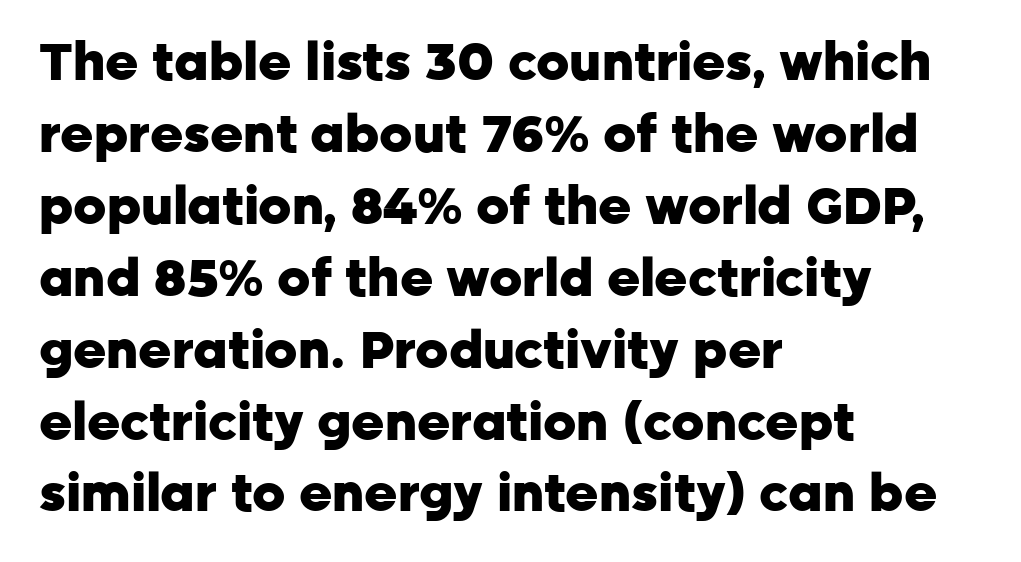
Q: Is the text bold? A: Yes.
Q: Is the text italic (slanted)? A: No, it is upright.
Q: Is the typeface a serif or a sans-serif typeface? A: Sans-serif.
Q: Is the text underlined? A: No.
Q: How is the paragraph aligned? A: Left-aligned.
Q: Is the spacing between letters normal or unusually wide? A: Normal.
Q: Is the spacing between lines tight, normal or loose? A: Normal.
Q: Width (condensed, normal, or wide)? A: Normal.
Q: Stroke contrast? A: Low.
Q: x-height? A: Medium.
Q: Monospaced? A: No.
